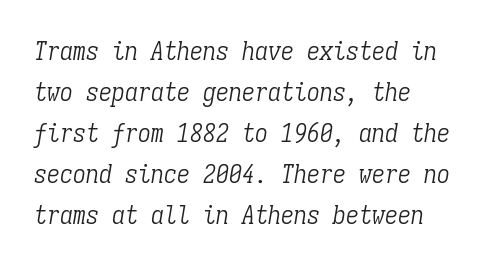
The image shows 26 px text type, italic (leaning right); set left-aligned, normal line spacing (1.58x), normal letter spacing, not underlined.
